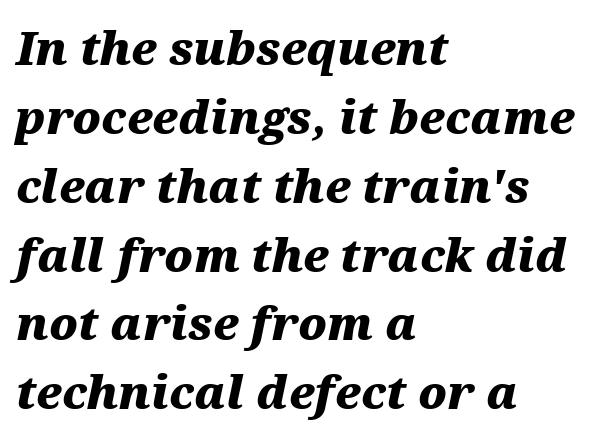
{"italic": "yes", "lean": "right", "slant_degrees": 12, "bold": "yes", "weight": "heavy", "width": "wide", "stroke_contrast": "medium", "x_height": "medium", "monospaced": "no", "underline": "no", "align": "left", "line_spacing": "normal", "line_spacing_ratio": 1.53, "letter_spacing": "normal", "letter_spacing_em": 0.0, "glyph_px": 45}
